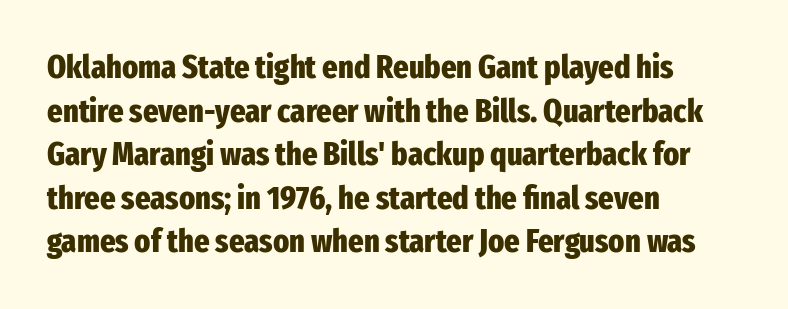
In CSS terms this would be text-align: left. Rule under the text: the space is simply empty. The passage shown is emphatically bold. Is there much room between lines? A standard amount, neither cramped nor airy.
